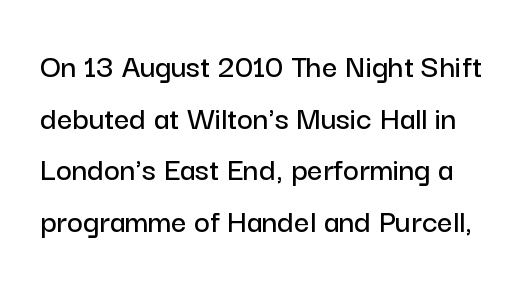
Q: Is the text italic (slanted)? A: No, it is upright.
Q: Is the typeface a serif or a sans-serif typeface? A: Sans-serif.
Q: Is the text underlined? A: No.
Q: Is the spacing between letters normal or unusually wide? A: Normal.
Q: Is the spacing between lines tight, normal or loose? A: Normal.
Q: Width (condensed, normal, or wide)? A: Normal.
Q: Stroke contrast? A: Low.
Q: x-height? A: Medium.
Q: Monospaced? A: No.
